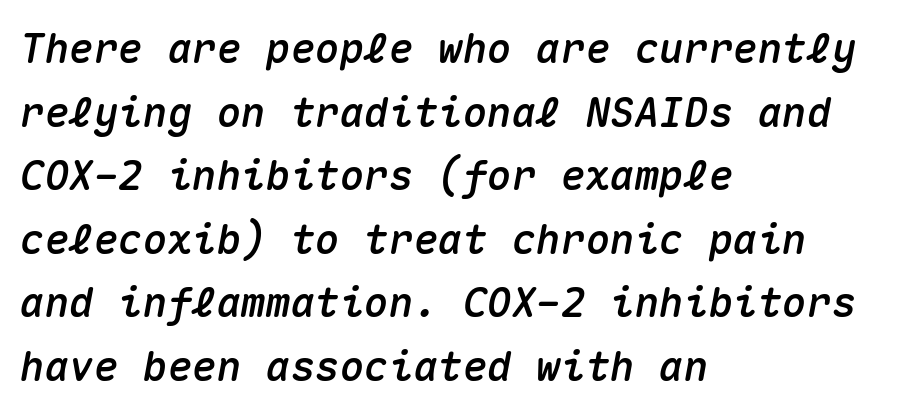
The text block is weighted toward the left margin, trailing off unevenly rightward. Each letter, wide or thin by design, is forced into the same width here. Summary of vertical rhythm: regular, with standard interline spacing. Inter-character spacing is left at the font's built-in metrics.
